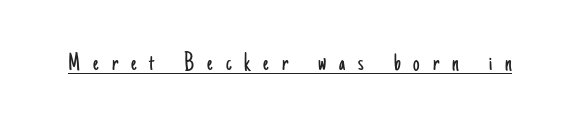
The image shows 26 px text type, upright; set unusually wide letter spacing (+0.5 em), underlined.
